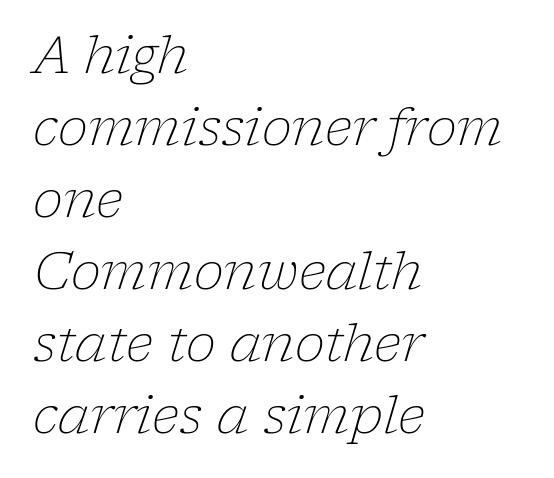
In terms of letterform style, serifs are clearly present. Line spacing here is normal. Each letter keeps its own natural width here, so spacing adapts to shape. Alignment: flush left. Is the type slanted? Yes — the strokes lean at a clear angle.
